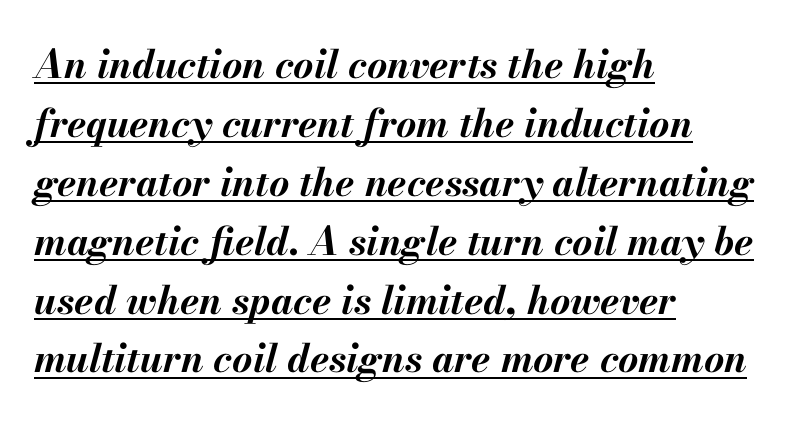
The image shows 39 px bold type, italic (leaning right); set left-aligned, normal line spacing (1.51x), normal letter spacing, underlined; medium stroke contrast and a small x-height.
